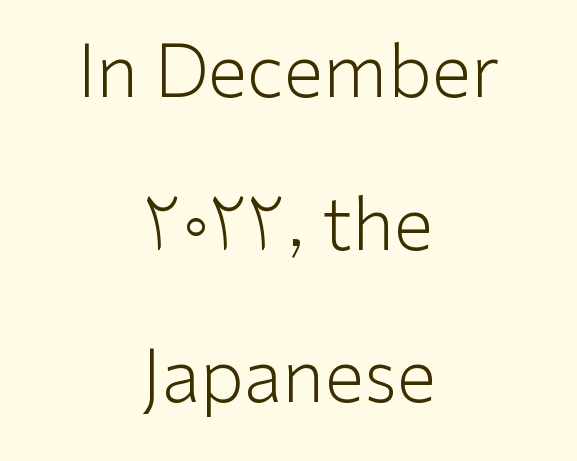
Check where the strokes stop: nothing finishes them off — pure sans. Notice the wide empty band between every row — that's loose leading. Posture: straight, roman, zero tilt. The characters are drawn with everyday or finer stroke widths.
